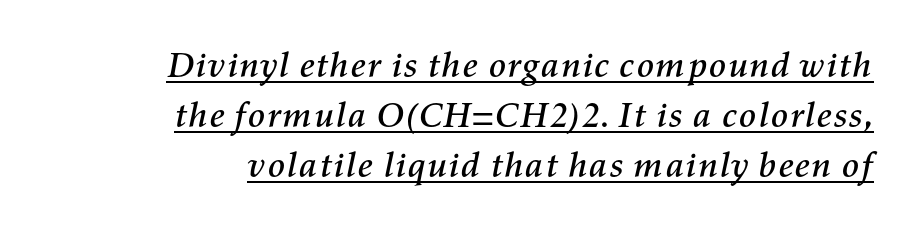
Glyph-to-glyph distance matches everyday printed text. Compared with undecorated copy, this sample adds a rule below the words. Spacing verdict: proportional, widths tailored to each character. The designer left line spacing at the default. The specimen reads as italic at a glance.
